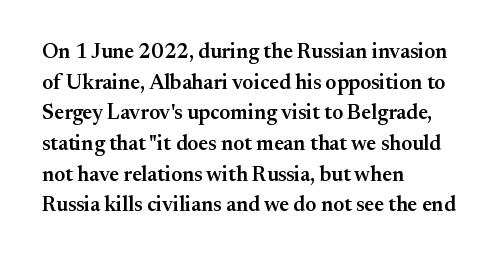
The image shows 21 px text type, upright; set left-aligned, normal line spacing (1.46x), normal letter spacing, not underlined.
